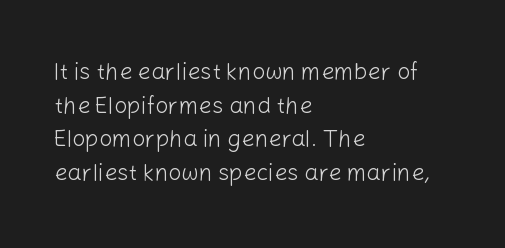
Q: Is the text bold? A: No.
Q: Is the text italic (slanted)? A: No, it is upright.
Q: Is the text underlined? A: No.
Q: How is the paragraph aligned? A: Left-aligned.
Q: Is the spacing between letters normal or unusually wide? A: Normal.
Q: Is the spacing between lines tight, normal or loose? A: Normal.
